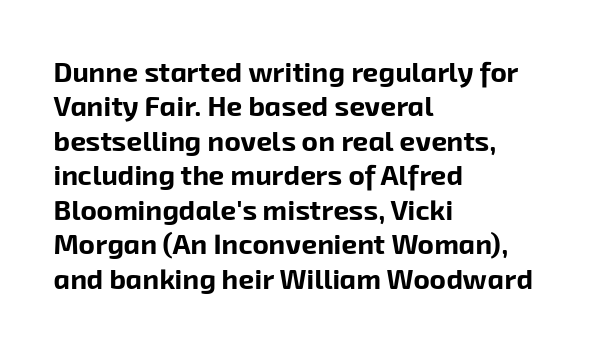
Q: Is the text bold? A: Yes.
Q: Is the typeface a serif or a sans-serif typeface? A: Sans-serif.
Q: Is the text underlined? A: No.
Q: How is the paragraph aligned? A: Left-aligned.
Q: Is the spacing between letters normal or unusually wide? A: Normal.
Q: Width (condensed, normal, or wide)? A: Normal.
Q: Stroke contrast? A: Low.
Q: x-height? A: Medium.
Q: Monospaced? A: No.
